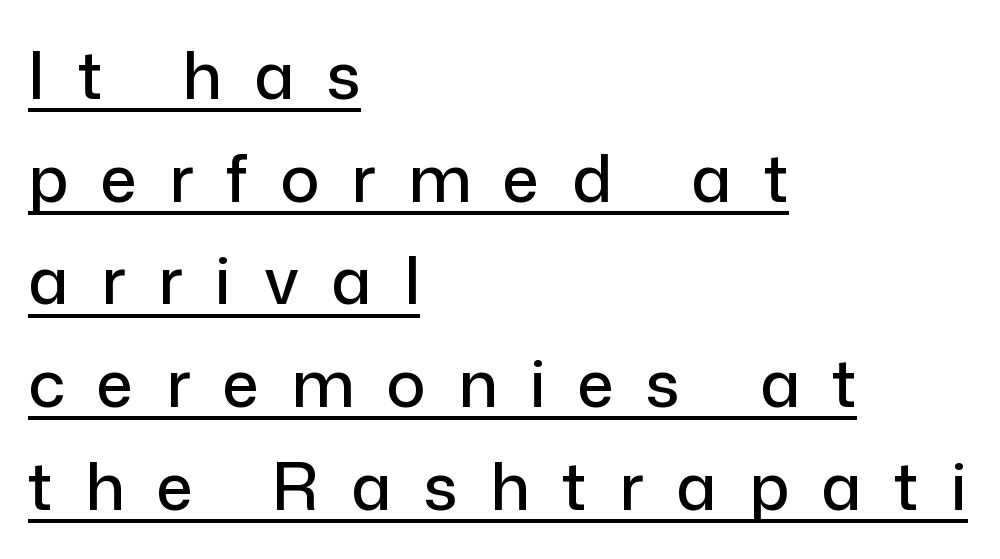
The image shows 65 px sans-serif type, upright; set left-aligned, normal line spacing (1.58x), unusually wide letter spacing (+0.5 em), underlined; low stroke contrast and a medium x-height.
